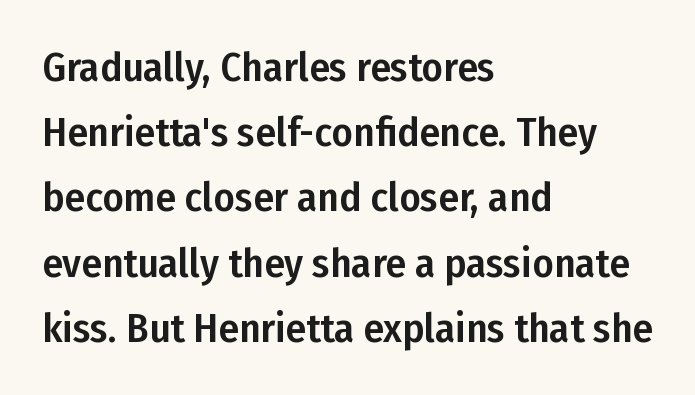
Q: Is the text italic (slanted)? A: No, it is upright.
Q: Is the typeface a serif or a sans-serif typeface? A: Sans-serif.
Q: Is the text underlined? A: No.
Q: How is the paragraph aligned? A: Left-aligned.
Q: Is the spacing between letters normal or unusually wide? A: Normal.
Q: Is the spacing between lines tight, normal or loose? A: Normal.
Q: Width (condensed, normal, or wide)? A: Condensed.
Q: Stroke contrast? A: Low.
Q: x-height? A: Medium.
Q: Monospaced? A: No.
